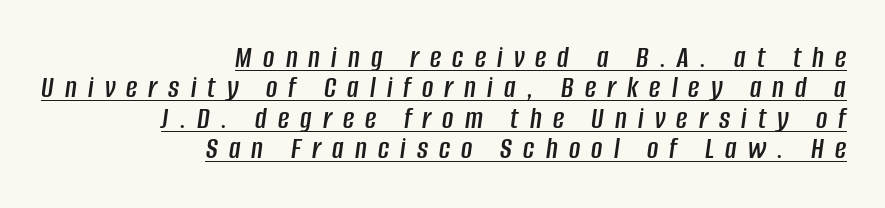
Q: Is the text italic (slanted)? A: Yes, it leans right by about 8 degrees.
Q: Is the text underlined? A: Yes.
Q: How is the paragraph aligned? A: Right-aligned.
Q: Is the spacing between letters normal or unusually wide? A: Unusually wide.
Q: Is the spacing between lines tight, normal or loose? A: Tight.
Q: Width (condensed, normal, or wide)? A: Condensed.
Q: Stroke contrast? A: Low.
Q: x-height? A: Large.
Q: Monospaced? A: No.
